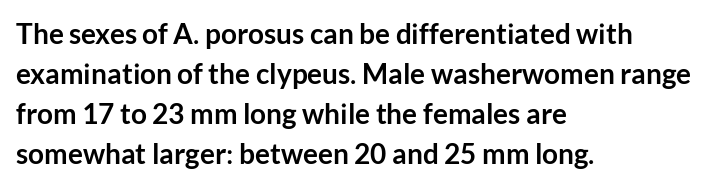
{"serif": "no", "italic": "no", "bold": "yes", "weight": "semibold", "width": "normal", "stroke_contrast": "low", "x_height": "medium", "monospaced": "no", "underline": "no", "align": "left", "line_spacing": "normal", "line_spacing_ratio": 1.43, "letter_spacing": "normal", "letter_spacing_em": 0.0, "glyph_px": 28}
